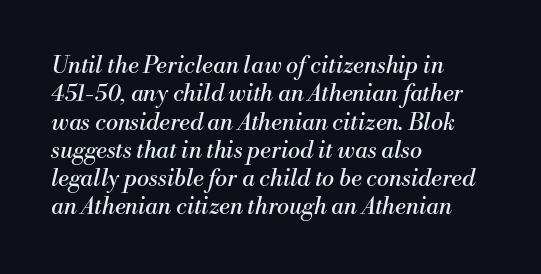
The baseline area is clear. Glyph-to-glyph distance matches everyday printed text. No letter is thick-stroked: the sample isn't bold. Rendered with sloped, italic letterforms. Horizontally, the lines are justified to the leading edge only.
